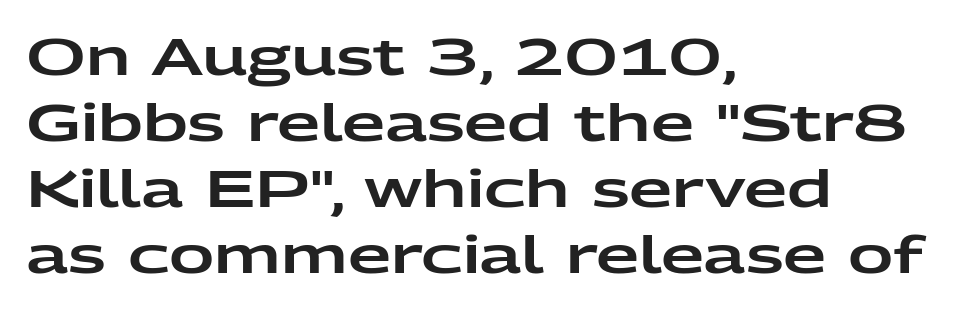
{"serif": "no", "italic": "no", "width": "wide", "stroke_contrast": "low", "x_height": "medium", "monospaced": "no", "underline": "no", "align": "left", "line_spacing": "normal", "line_spacing_ratio": 1.32, "letter_spacing": "normal", "letter_spacing_em": 0.0, "glyph_px": 50}
